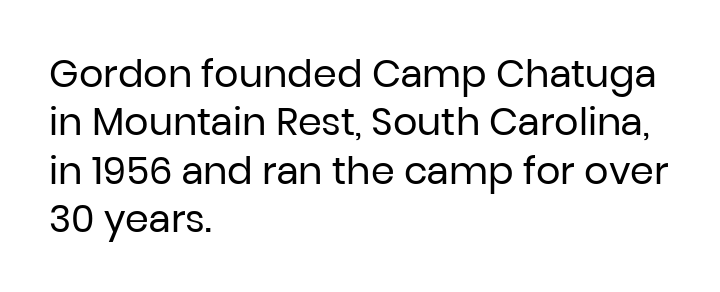
{"serif": "no", "italic": "no", "bold": "no", "weight": "regular", "width": "normal", "stroke_contrast": "low", "x_height": "medium", "monospaced": "no", "underline": "no", "align": "left", "line_spacing": "normal", "line_spacing_ratio": 1.27, "letter_spacing": "normal", "letter_spacing_em": 0.0, "glyph_px": 38}
